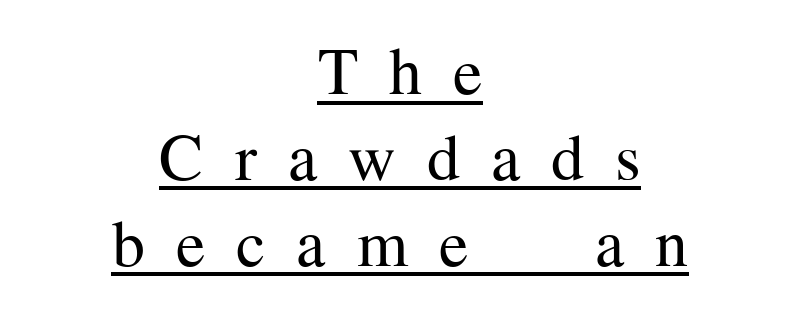
The image shows 66 px regular-weight serif type, upright; set centered, normal line spacing (1.3x), unusually wide letter spacing (+0.47 em), underlined; medium stroke contrast and a medium x-height.
